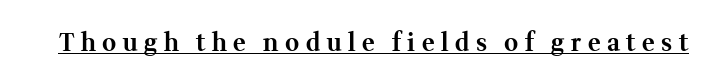
{"italic": "no", "bold": "yes", "underline": "yes", "letter_spacing": "wide", "letter_spacing_em": 0.27, "glyph_px": 24}
